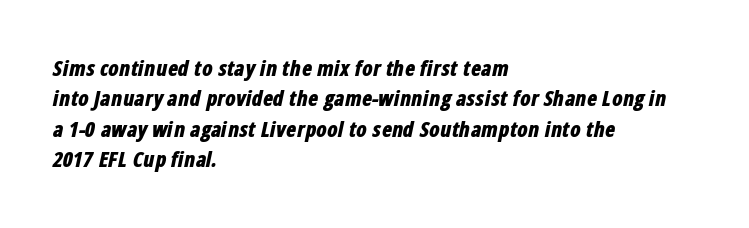
Q: Is the text bold? A: Yes.
Q: Is the text italic (slanted)? A: Yes, it leans right by about 12 degrees.
Q: Is the text underlined? A: No.
Q: How is the paragraph aligned? A: Left-aligned.
Q: Is the spacing between letters normal or unusually wide? A: Normal.
Q: Is the spacing between lines tight, normal or loose? A: Normal.
